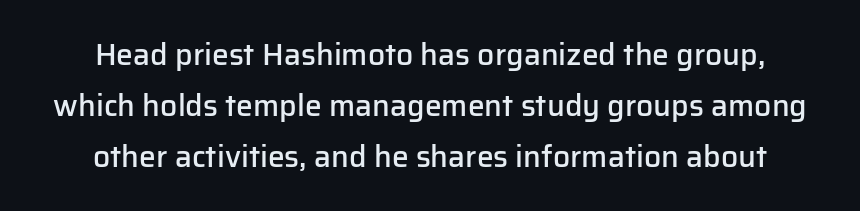
Q: Is the text bold? A: Semi-bold.
Q: Is the text italic (slanted)? A: No, it is upright.
Q: Is the typeface a serif or a sans-serif typeface? A: Sans-serif.
Q: Is the text underlined? A: No.
Q: How is the paragraph aligned? A: Centered.
Q: Is the spacing between letters normal or unusually wide? A: Normal.
Q: Is the spacing between lines tight, normal or loose? A: Normal.
Q: Width (condensed, normal, or wide)? A: Normal.
Q: Stroke contrast? A: Low.
Q: x-height? A: Medium.
Q: Monospaced? A: No.
